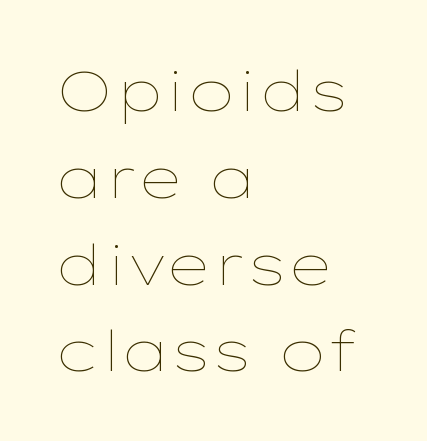
Each letter keeps its own natural width here, so spacing adapts to shape. The designer left line spacing at the default. A classic flush-left, rag-right setting is used for this passage. Is there any slant? The stems are plumb. Just letters on the line, the space beneath them empty.
